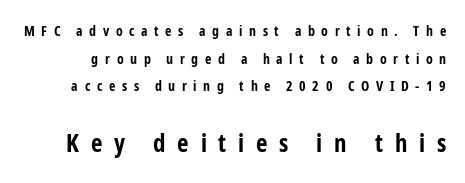
{"italic": "no", "bold": "yes", "underline": "no", "line_spacing": "loose", "line_spacing_ratio": 1.97, "letter_spacing": "wide", "letter_spacing_em": 0.47, "larger_block": "second", "size_ratio": 1.79, "glyph_px": 25}
